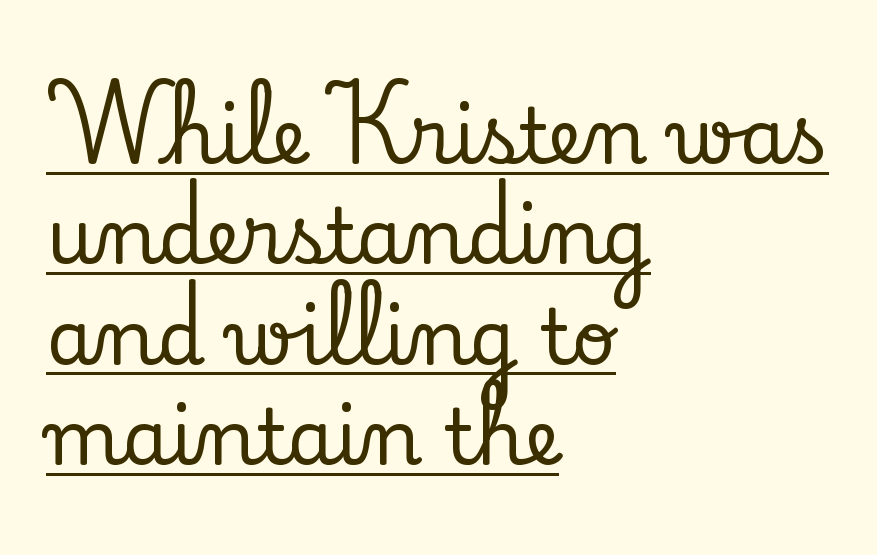
The image shows 76 px serif type, upright; set left-aligned, normal line spacing (1.32x), normal letter spacing, underlined; low stroke contrast and a small x-height.
